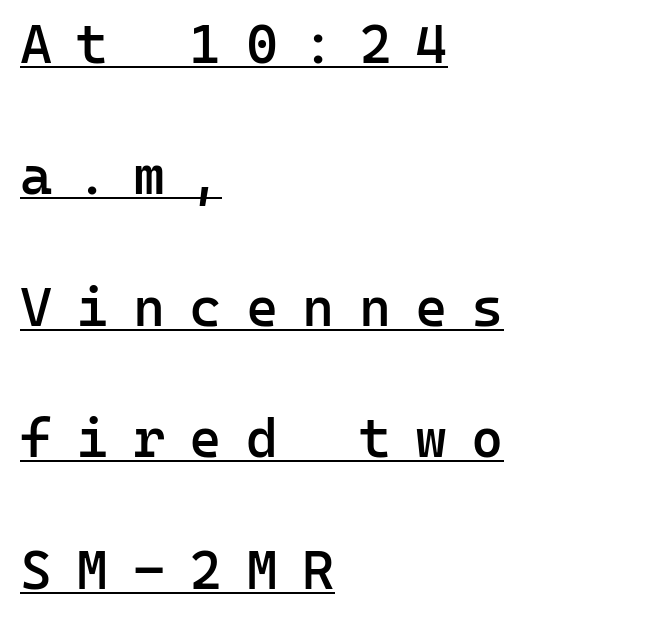
The font is running at a semibold setting, under full bold. A typesetter would call this monospace, since all characters share one set width. The specimen includes a rule beneath the text block's lines. Loosely led — the rows are spread out. Reading down the block, your eye returns to a fixed left position each line.
